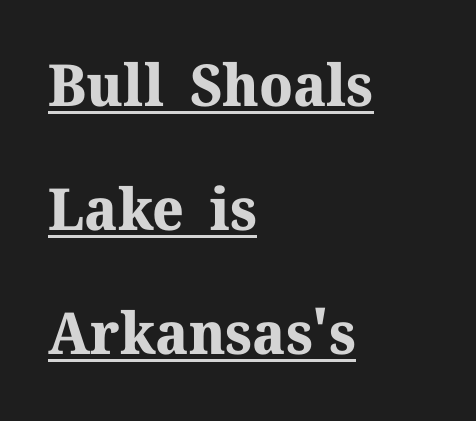
I'd call this a serif setting — the letters wear small feet. In CSS terms this would be text-align: left. Underlining? Definitely there. You can tell it's not italic because the verticals are truly vertical. Students, this is bold: see how much ink each stroke carries. Is there much room between lines? Yes — plenty of vertical air separates them.
